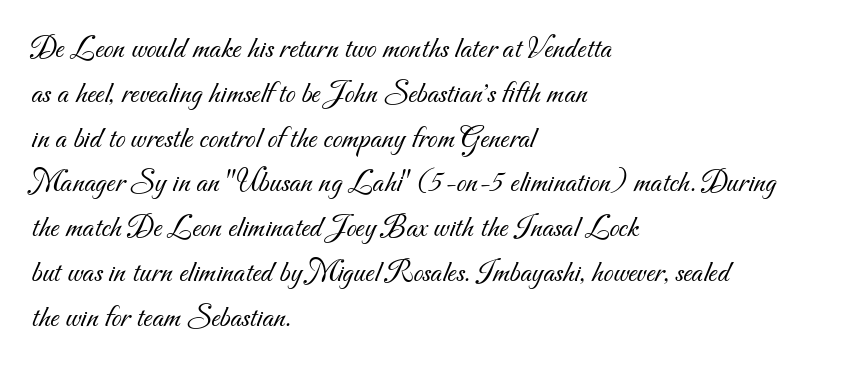
{"serif": "no", "bold": "no", "weight": "light", "width": "normal", "stroke_contrast": "medium", "x_height": "small", "monospaced": "no", "underline": "no", "align": "left", "line_spacing": "normal", "line_spacing_ratio": 1.4, "letter_spacing": "normal", "letter_spacing_em": 0.0, "glyph_px": 32}
